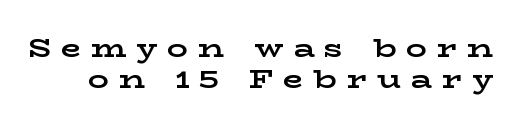
The image shows 26 px bold type, upright; set line spacing 1.19x, unusually wide letter spacing (+0.38 em), not underlined.
